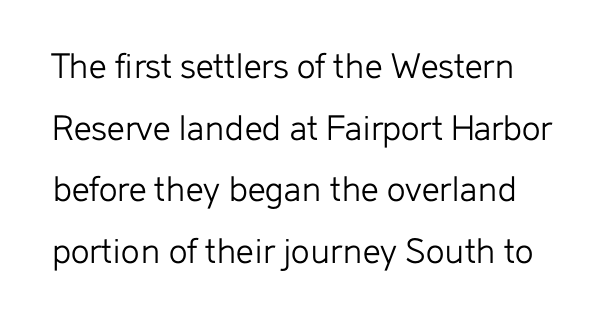
Q: Is the text bold? A: No.
Q: Is the text italic (slanted)? A: No, it is upright.
Q: Is the typeface a serif or a sans-serif typeface? A: Sans-serif.
Q: Is the text underlined? A: No.
Q: Is the spacing between letters normal or unusually wide? A: Normal.
Q: Is the spacing between lines tight, normal or loose? A: Normal.
Q: Width (condensed, normal, or wide)? A: Normal.
Q: Stroke contrast? A: Low.
Q: x-height? A: Medium.
Q: Monospaced? A: No.
